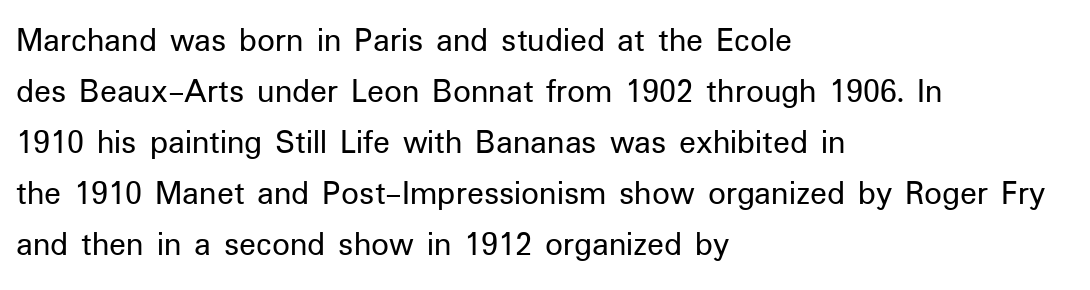
{"serif": "no", "italic": "no", "bold": "no", "weight": "regular", "width": "normal", "stroke_contrast": "low", "x_height": "medium", "monospaced": "no", "underline": "no", "align": "left", "line_spacing": "normal", "line_spacing_ratio": 1.46, "letter_spacing": "normal", "letter_spacing_em": 0.0, "glyph_px": 35}
